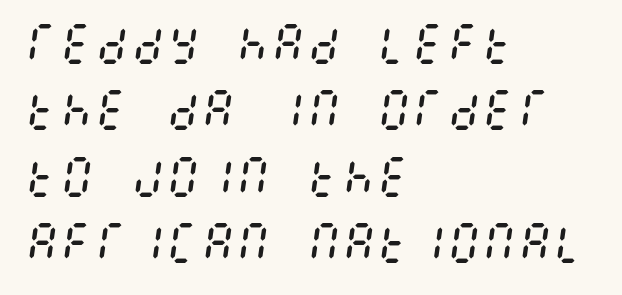
The image shows 44 px regular-weight, condensed type, italic (leaning right); set left-aligned, normal line spacing (1.51x), normal letter spacing, not underlined; medium stroke contrast and a large x-height.
